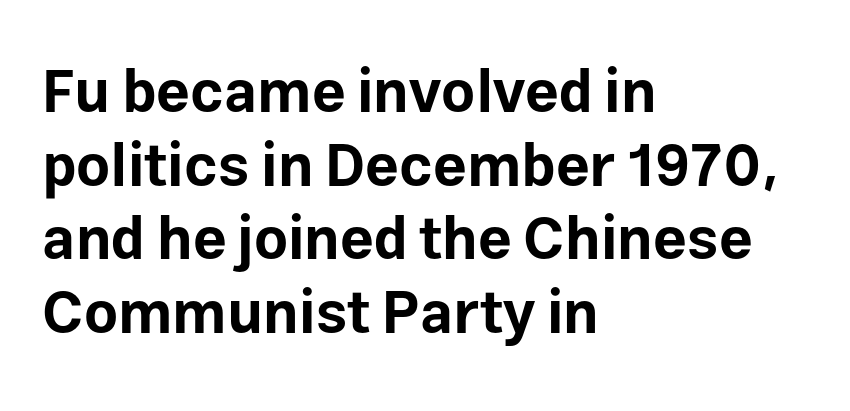
{"serif": "no", "italic": "no", "bold": "yes", "weight": "bold", "width": "normal", "stroke_contrast": "low", "x_height": "medium", "monospaced": "no", "underline": "no", "align": "left", "line_spacing": "normal", "line_spacing_ratio": 1.25, "letter_spacing": "normal", "letter_spacing_em": 0.0, "glyph_px": 59}
